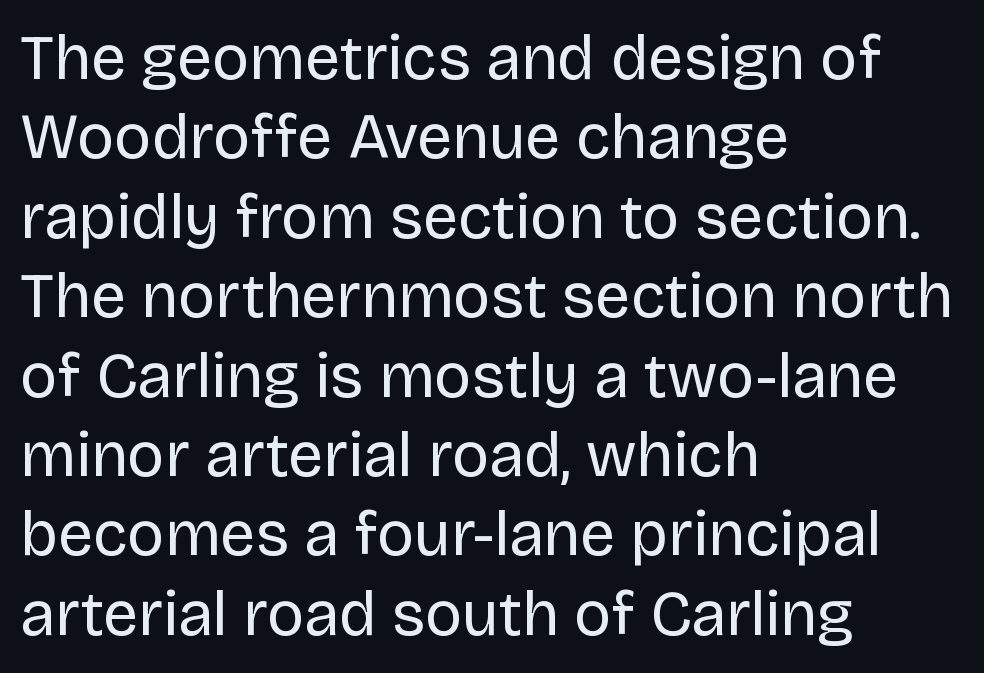
Serifs: no, the terminals of the letterforms are clean. The paragraph shown leans on its left margin. This sample keeps an unexceptional amount of space between lines. These lines were composed using upright roman letters. Each letter keeps its own natural width here, so spacing adapts to shape. Underlining? Definitely not there.
